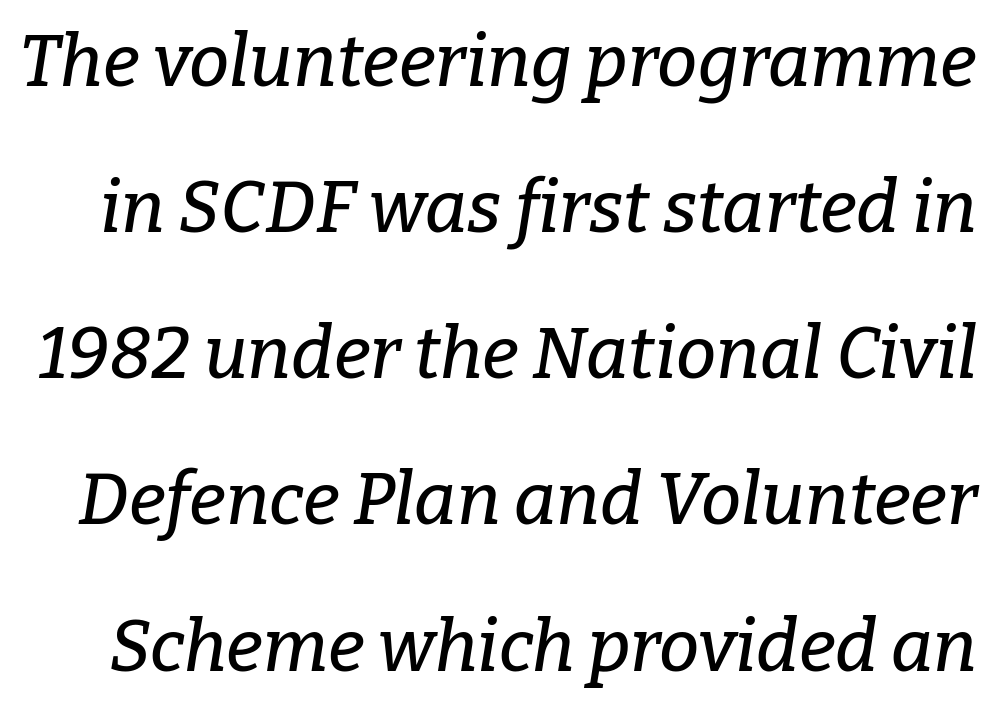
{"serif": "yes", "italic": "yes", "lean": "right", "slant_degrees": 9, "width": "normal", "stroke_contrast": "low", "x_height": "medium", "monospaced": "no", "underline": "no", "line_spacing": "loose", "line_spacing_ratio": 2.03, "letter_spacing": "normal", "letter_spacing_em": 0.0, "glyph_px": 72}
